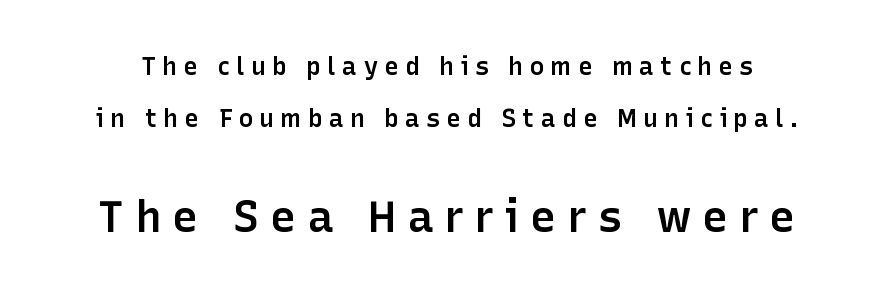
Q: Is the text bold? A: Semi-bold.
Q: Is the text italic (slanted)? A: No, it is upright.
Q: Is the typeface a serif or a sans-serif typeface? A: Sans-serif.
Q: Is the text underlined? A: No.
Q: Is the spacing between letters normal or unusually wide? A: Unusually wide.
Q: Is the spacing between lines tight, normal or loose? A: Loose.
Q: Which block of text is set in a larger size, the first (top) or the second (bottom)? A: The second (bottom) one.
Q: Width (condensed, normal, or wide)? A: Normal.
Q: Stroke contrast? A: Low.
Q: x-height? A: Medium.
Q: Monospaced? A: No.
